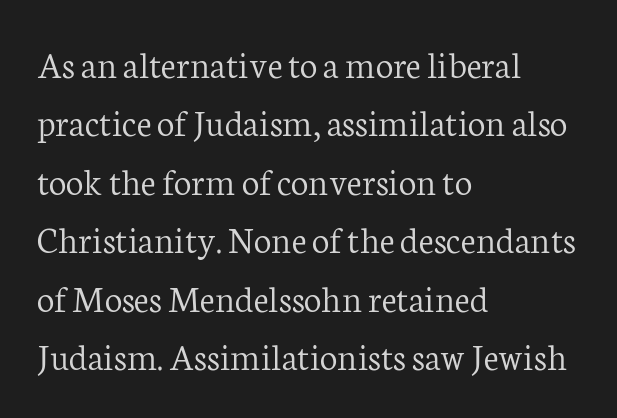
{"serif": "yes", "italic": "no", "bold": "no", "weight": "light", "width": "normal", "stroke_contrast": "low", "x_height": "medium", "monospaced": "no", "underline": "no", "align": "left", "line_spacing": "normal", "line_spacing_ratio": 1.5, "letter_spacing": "normal", "letter_spacing_em": 0.0, "glyph_px": 39}
